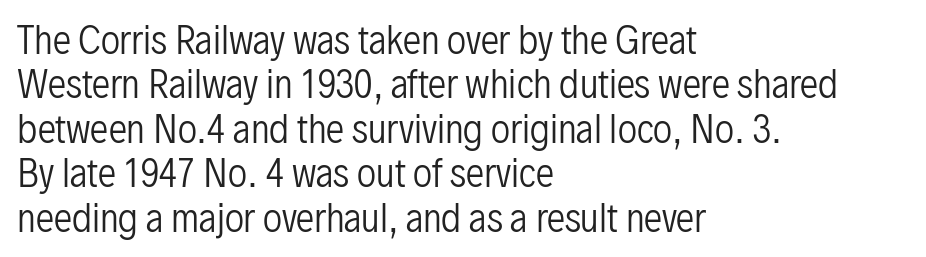
Q: Is the text bold? A: No.
Q: Is the text italic (slanted)? A: No, it is upright.
Q: Is the typeface a serif or a sans-serif typeface? A: Sans-serif.
Q: Is the text underlined? A: No.
Q: How is the paragraph aligned? A: Left-aligned.
Q: Is the spacing between letters normal or unusually wide? A: Normal.
Q: Width (condensed, normal, or wide)? A: Condensed.
Q: Stroke contrast? A: Low.
Q: x-height? A: Medium.
Q: Monospaced? A: No.
